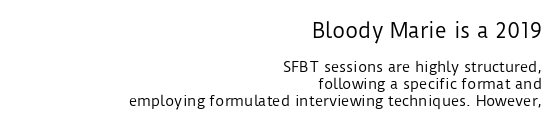
Line ends are locked; line starts wander. Check under the words: just untouched page. Default kerning and tracking; the words read as compact shapes. Style check: upright. The weight tops out at a normal text grade.
